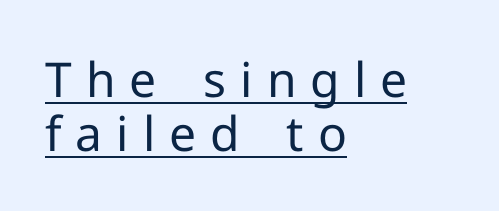
The image shows 48 px regular-weight sans-serif type, upright; set left-aligned, tight line spacing (1.12x), unusually wide letter spacing (+0.29 em), underlined; low stroke contrast and a medium x-height.
